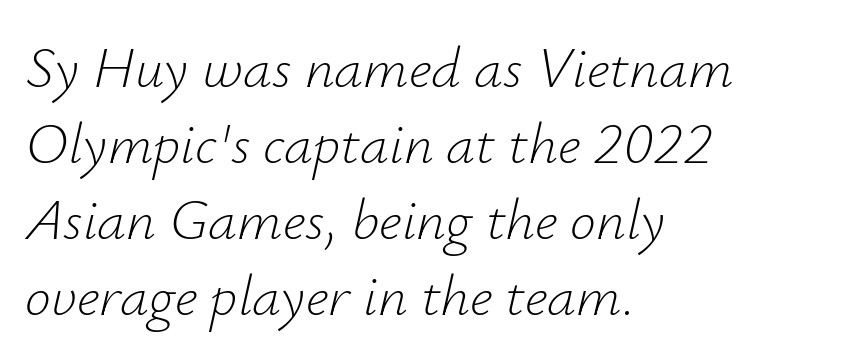
The image shows 58 px light type, italic (leaning right); set left-aligned, normal line spacing (1.31x), normal letter spacing, not underlined; low stroke contrast and a small x-height.
